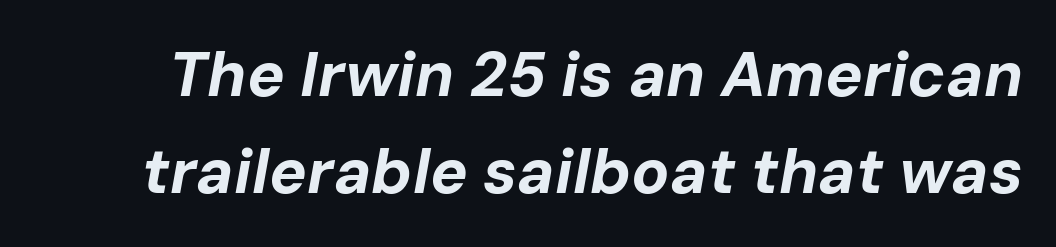
You can tell it's italic because the verticals aren't actually vertical. The leading is moderate, giving the passage an even texture. Each row of text sits above clean, open space. The letters advance in unequal steps, a hallmark of proportional type. Does extra space separate the letters? No, they use regular spacing. Look at the stroke-to-counter ratio: heavy, a bold.
